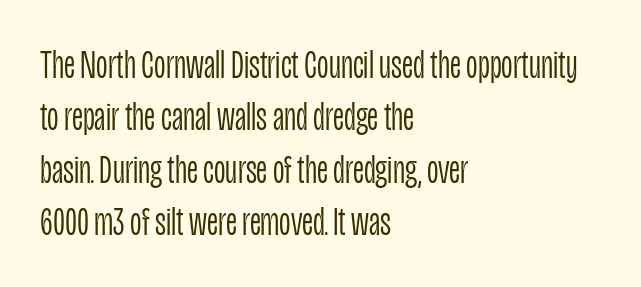
The image shows 40 px light, condensed sans-serif type, upright; set left-aligned, normal line spacing (1.31x), normal letter spacing, not underlined; low stroke contrast and a large x-height.
